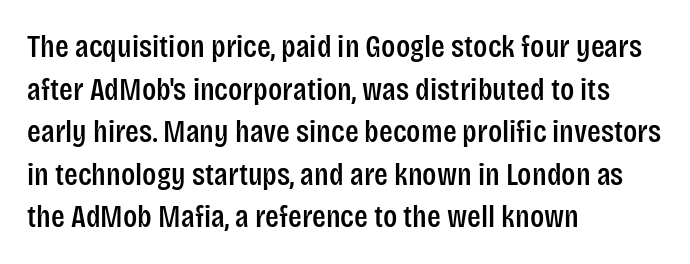
{"serif": "no", "italic": "no", "width": "condensed", "stroke_contrast": "low", "x_height": "large", "monospaced": "no", "underline": "no", "align": "left", "line_spacing": "normal", "line_spacing_ratio": 1.33, "letter_spacing": "normal", "letter_spacing_em": 0.0, "glyph_px": 32}
